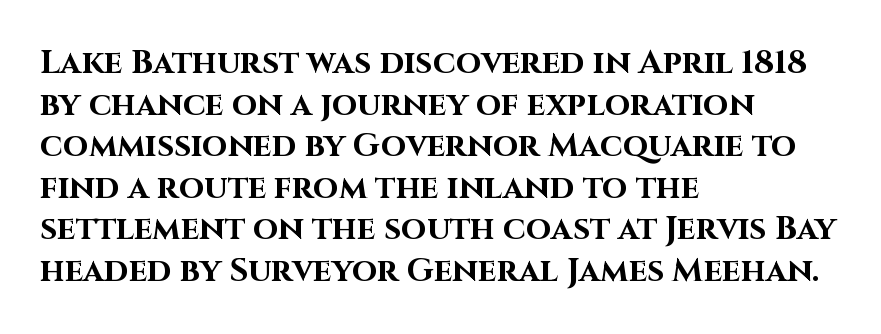
The image shows 33 px bold sans-serif type, upright; set left-aligned, normal line spacing (1.26x), normal letter spacing, not underlined; high stroke contrast and a large x-height.
